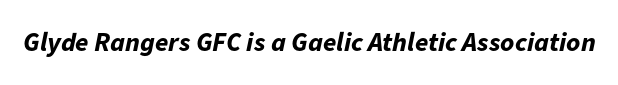
{"italic": "yes", "lean": "right", "slant_degrees": 11, "bold": "yes", "underline": "no", "letter_spacing": "normal", "letter_spacing_em": 0.0, "glyph_px": 27}
